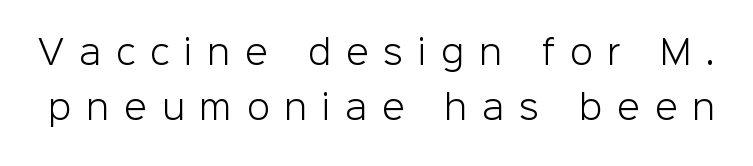
{"serif": "no", "italic": "no", "bold": "no", "weight": "light", "width": "normal", "stroke_contrast": "low", "x_height": "medium", "monospaced": "no", "underline": "no", "line_spacing": "normal", "line_spacing_ratio": 1.68, "letter_spacing": "wide", "letter_spacing_em": 0.45, "glyph_px": 33}
